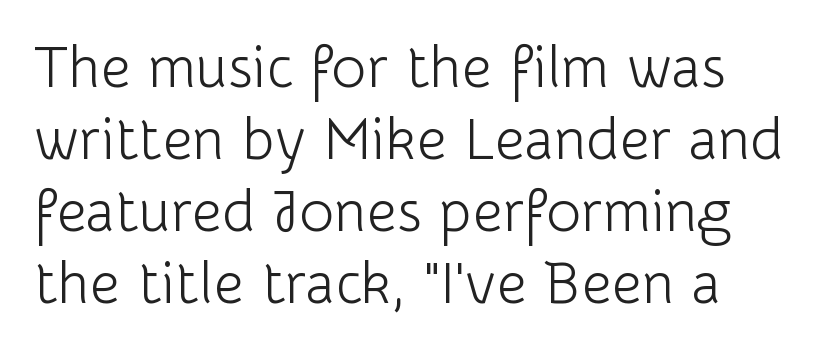
Q: Is the text bold? A: No.
Q: Is the text italic (slanted)? A: No, it is upright.
Q: Is the typeface a serif or a sans-serif typeface? A: Sans-serif.
Q: Is the text underlined? A: No.
Q: Is the spacing between letters normal or unusually wide? A: Normal.
Q: Width (condensed, normal, or wide)? A: Normal.
Q: Stroke contrast? A: Low.
Q: x-height? A: Medium.
Q: Monospaced? A: No.
